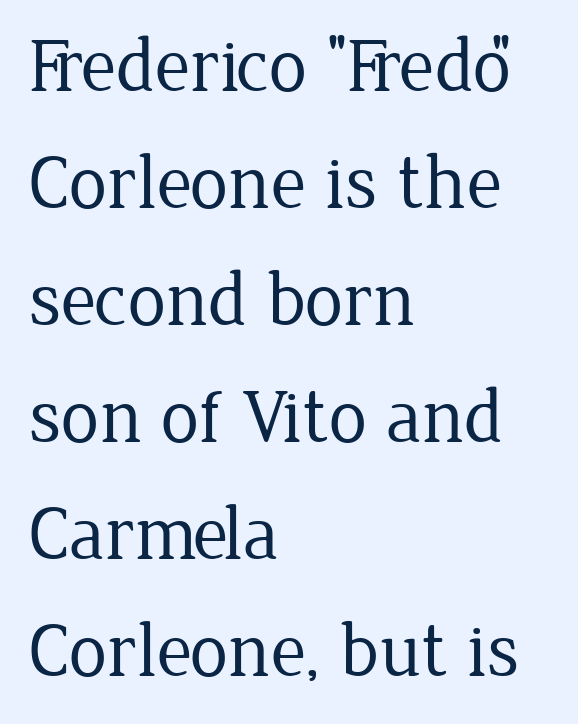
The image shows 77 px regular-weight serif type, upright; set left-aligned, normal line spacing (1.52x), normal letter spacing, not underlined; low stroke contrast and a medium x-height.
